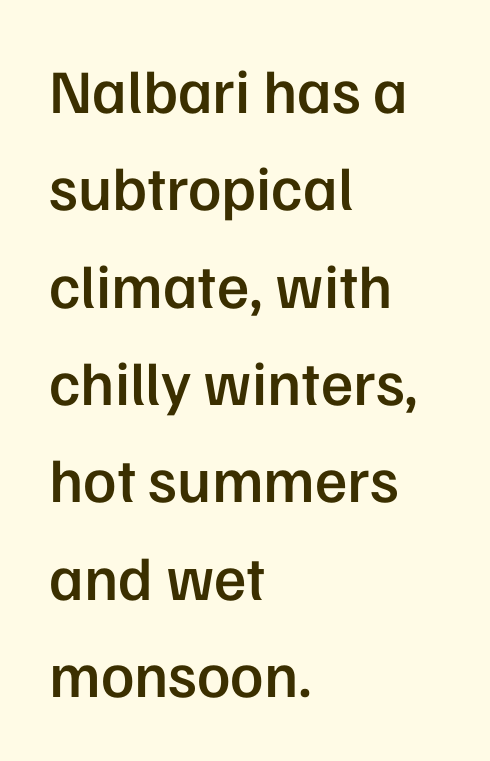
The rendering shows plain stroke endings on the letterforms — a sans-serif design. This sample has the flowing, uneven cadence of proportional lettering. These words are printed semibold, heavier than regular yet not bold. Teacher's note: observe the even left margin — that is flush-left alignment. The strip under each line holds only bare page. One glance says typical: line gaps are just what's usual.
